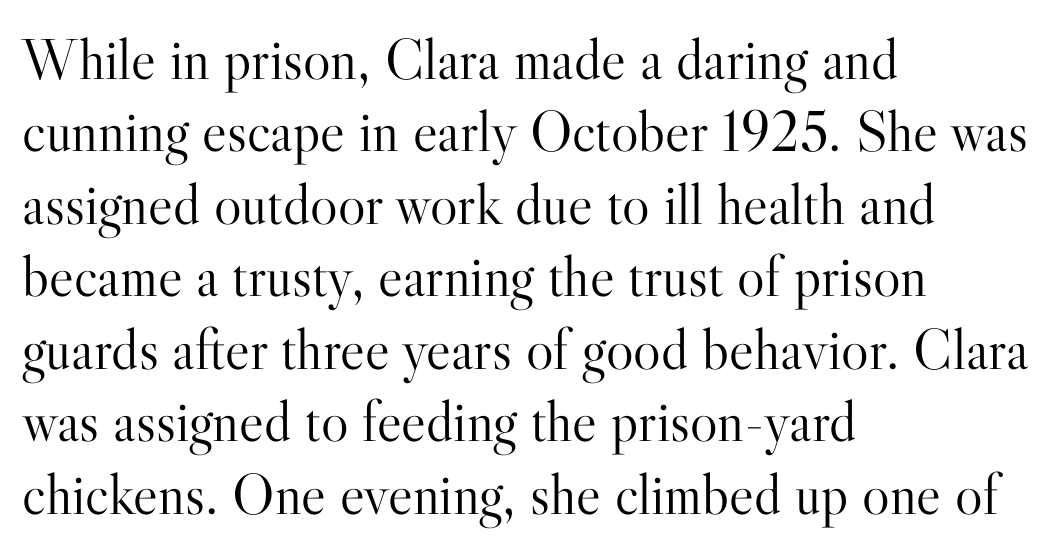
Q: Is the text bold? A: No.
Q: Is the text italic (slanted)? A: No, it is upright.
Q: Is the typeface a serif or a sans-serif typeface? A: Serif.
Q: Is the text underlined? A: No.
Q: How is the paragraph aligned? A: Left-aligned.
Q: Is the spacing between letters normal or unusually wide? A: Normal.
Q: Is the spacing between lines tight, normal or loose? A: Normal.
Q: Width (condensed, normal, or wide)? A: Normal.
Q: Stroke contrast? A: High.
Q: x-height? A: Small.
Q: Monospaced? A: No.
